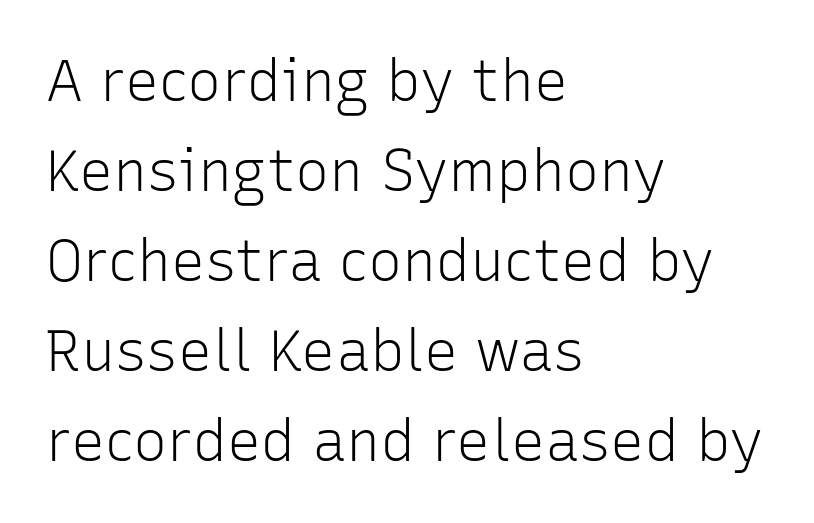
The image shows 57 px light sans-serif type, upright; set left-aligned, normal line spacing (1.58x), normal letter spacing, not underlined; low stroke contrast and a medium x-height.
